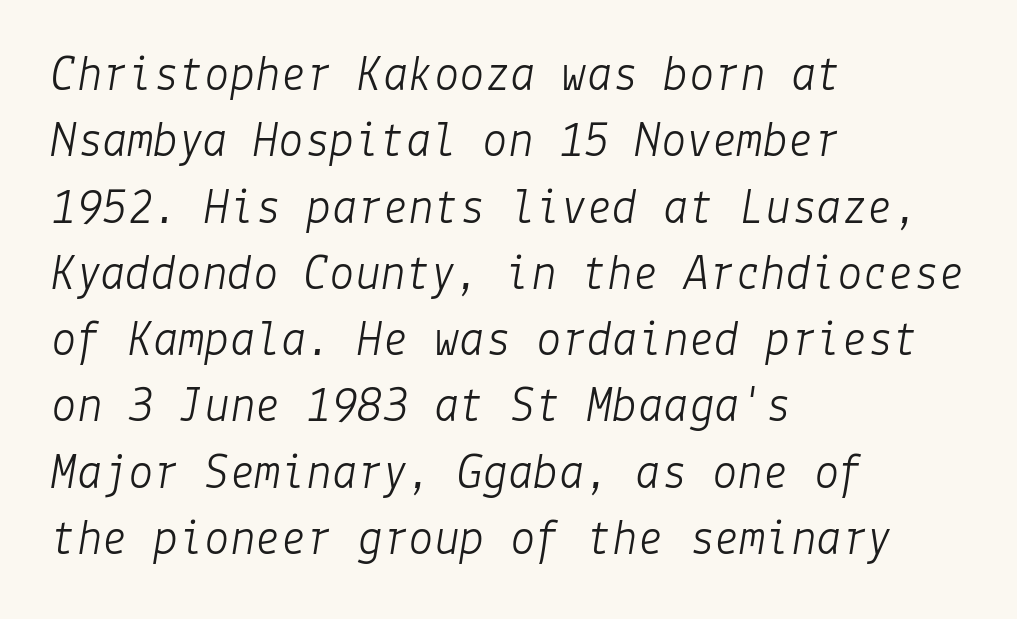
The image shows 51 px light type, italic (leaning right); set left-aligned, normal line spacing (1.3x), normal letter spacing, not underlined; low stroke contrast and a medium x-height.
